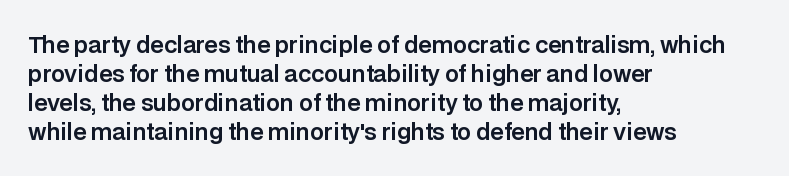
The image shows 22 px text type, upright; set left-aligned, normal line spacing (1.32x), normal letter spacing, not underlined.
